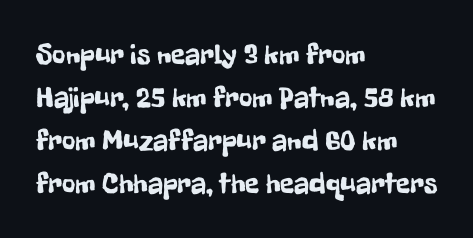
{"serif": "no", "italic": "no", "width": "condensed", "stroke_contrast": "low", "x_height": "medium", "monospaced": "no", "underline": "no", "align": "left", "line_spacing": "normal", "line_spacing_ratio": 1.48, "letter_spacing": "normal", "letter_spacing_em": 0.0, "glyph_px": 29}
